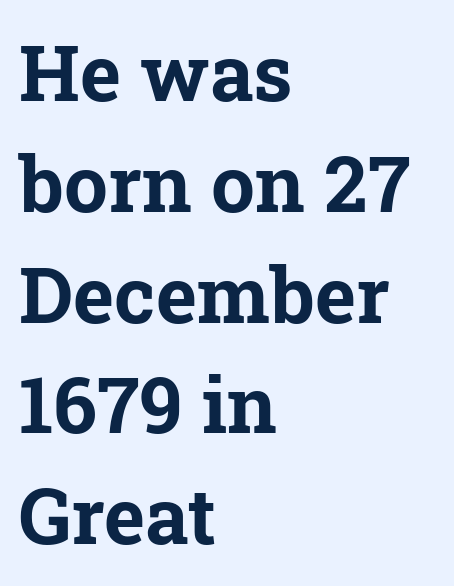
Regarding leading, the lines here are spaced in the standard way. The strip under each line holds only bare page. Notice how the passage keeps a crisp vertical edge on the left only. The face used here is proportionally spaced, like ordinary book or web type.
